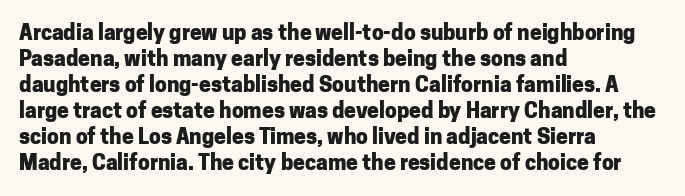
The strokes are fattened all the way to bold. Visually the block forms a straight wall on the left and a jagged coastline on the right. A typesetter would mark this as roman, not italic. The words here are not underlined.
